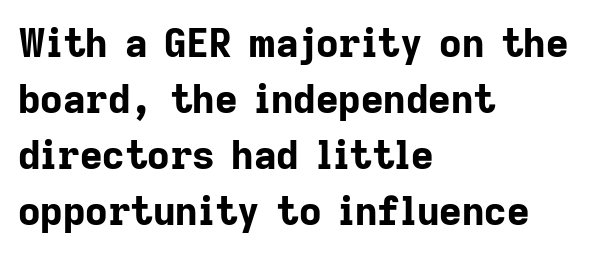
The image shows 39 px bold sans-serif type, upright; set left-aligned, normal line spacing (1.44x), normal letter spacing, not underlined; low stroke contrast and a medium x-height.
